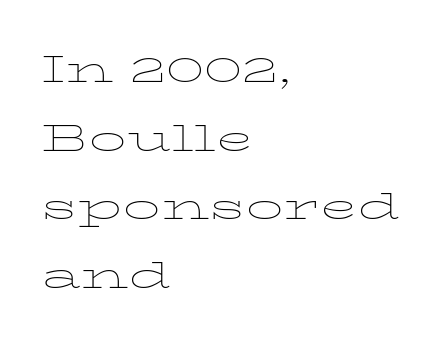
Each stroke keeps to a modest, everyday thickness or less. Between one letter and the next there's only the usual sliver of space. Notice how the stems are strictly vertical — no italics here. Notice how descenders clear the ascenders below comfortably — that's standard leading. The passage shown is typed in a proportional face where columns would drift. Compared with a centered layout, this one pins lines to the left instead.
